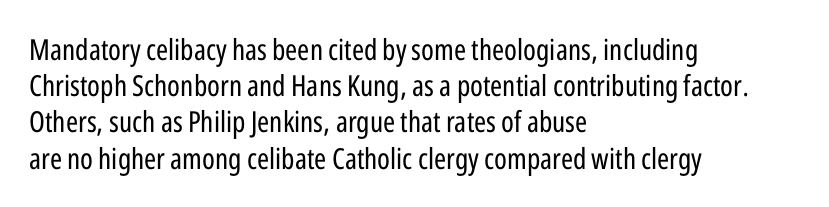
The image shows 29 px regular-weight, condensed sans-serif type, upright; set left-aligned, normal line spacing (1.25x), normal letter spacing, not underlined; low stroke contrast and a medium x-height.
